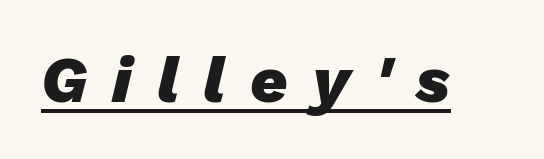
{"italic": "yes", "lean": "right", "slant_degrees": 13, "bold": "yes", "weight": "heavy", "width": "normal", "stroke_contrast": "low", "x_height": "medium", "monospaced": "no", "underline": "yes", "letter_spacing": "wide", "letter_spacing_em": 0.38, "glyph_px": 65}
